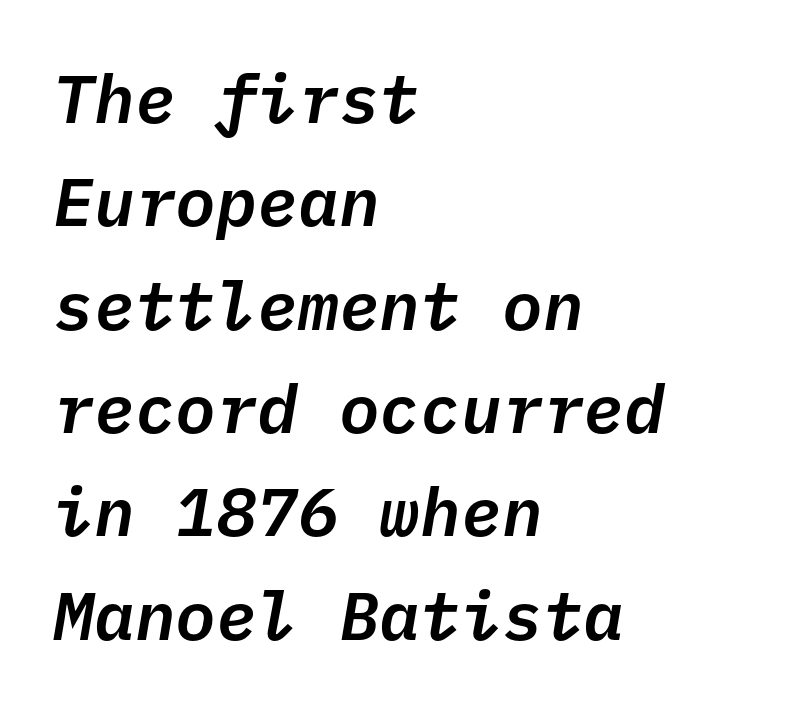
The image shows 68 px text type, italic (leaning right), monospaced; set left-aligned, normal line spacing (1.52x), normal letter spacing, not underlined; low stroke contrast and a medium x-height.
